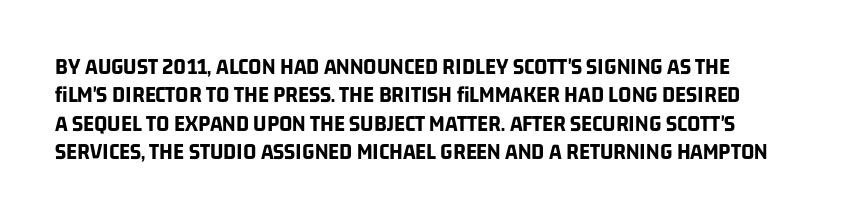
{"bold": "yes", "underline": "no", "align": "left", "line_spacing_ratio": 1.23, "letter_spacing": "normal", "letter_spacing_em": 0.0, "glyph_px": 23}
